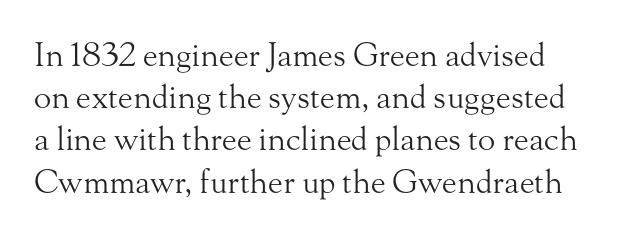
The image shows 32 px light serif type, upright; set normal line spacing (1.32x), normal letter spacing, not underlined; medium stroke contrast and a small x-height.
